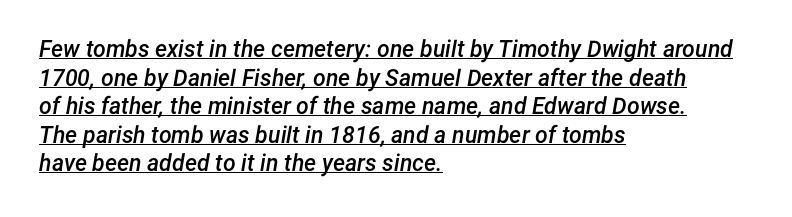
{"italic": "yes", "lean": "right", "slant_degrees": 12, "bold": "semi", "underline": "yes", "align": "left", "line_spacing_ratio": 1.24, "letter_spacing": "normal", "letter_spacing_em": 0.0, "glyph_px": 23}
